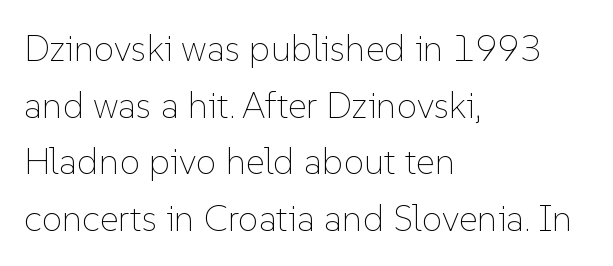
Q: Is the text bold? A: No.
Q: Is the text italic (slanted)? A: No, it is upright.
Q: Is the text underlined? A: No.
Q: How is the paragraph aligned? A: Left-aligned.
Q: Is the spacing between letters normal or unusually wide? A: Normal.
Q: Is the spacing between lines tight, normal or loose? A: Normal.
Q: Width (condensed, normal, or wide)? A: Normal.
Q: Stroke contrast? A: Low.
Q: x-height? A: Medium.
Q: Monospaced? A: No.
